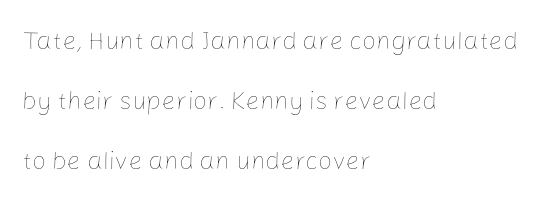
{"italic": "no", "bold": "no", "underline": "no", "align": "left", "line_spacing": "loose", "line_spacing_ratio": 2.41, "letter_spacing": "normal", "letter_spacing_em": 0.0, "glyph_px": 25}
